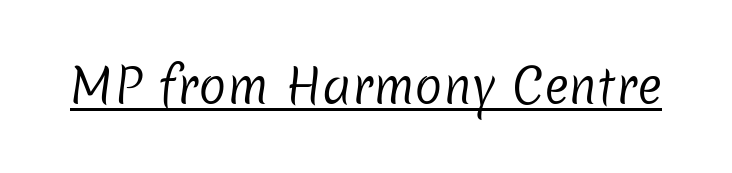
The image shows 47 px regular-weight sans-serif type; set normal letter spacing, underlined; low stroke contrast and a medium x-height.
